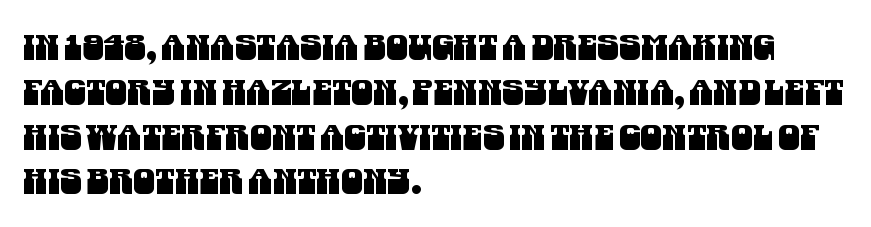
Q: Is the typeface a serif or a sans-serif typeface? A: Sans-serif.
Q: Is the text underlined? A: No.
Q: How is the paragraph aligned? A: Left-aligned.
Q: Is the spacing between letters normal or unusually wide? A: Normal.
Q: Is the spacing between lines tight, normal or loose? A: Normal.
Q: Width (condensed, normal, or wide)? A: Condensed.
Q: Stroke contrast? A: Medium.
Q: x-height? A: Large.
Q: Monospaced? A: No.
